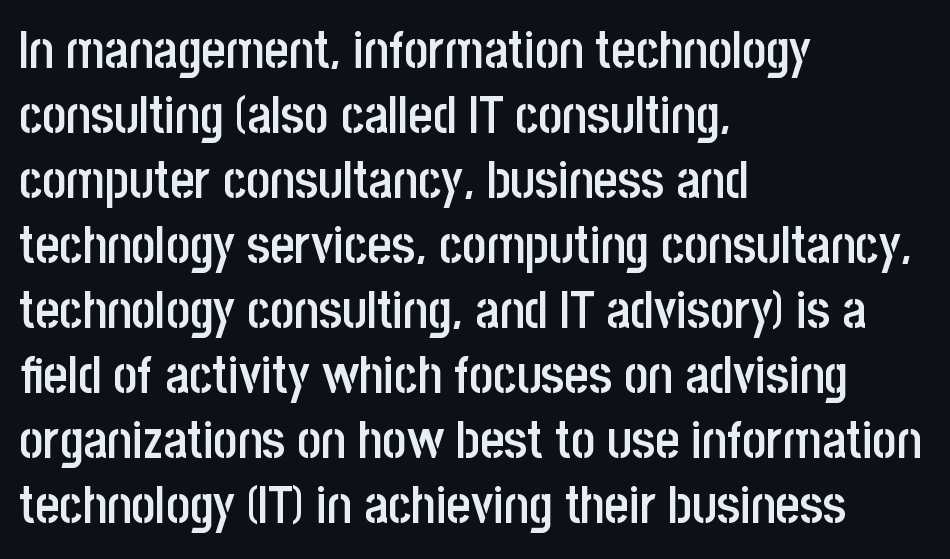
Firm but not heavy-handed strokes: this text is semibold. Honestly, there is no underline to notice here at all. These lines stack with their left ends in a neat column. The face used here is rendered with its standard letterfit. It's the straight-up-and-down kind of type.
